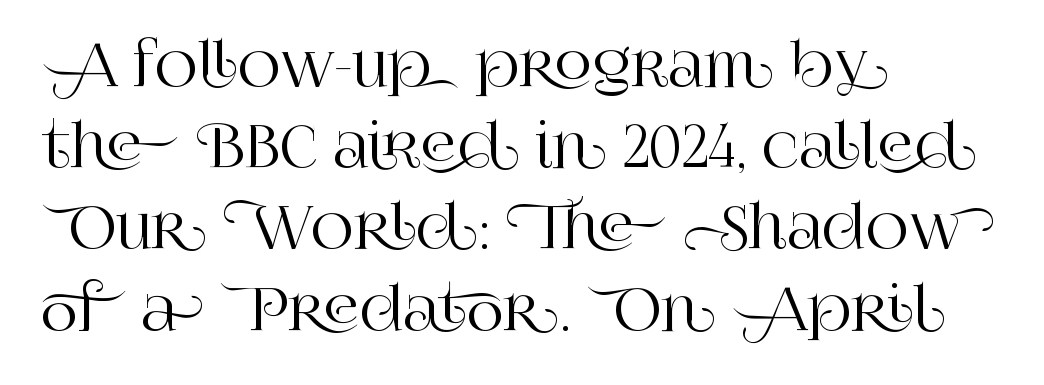
Does the type have serifs? Yes, each stem ends in a small foot. The leading is moderate, giving the passage an even texture. Line beginnings align vertically; line endings do not. This sample has the flowing, uneven cadence of proportional lettering. You can tell it's not italic because the verticals are truly vertical.
